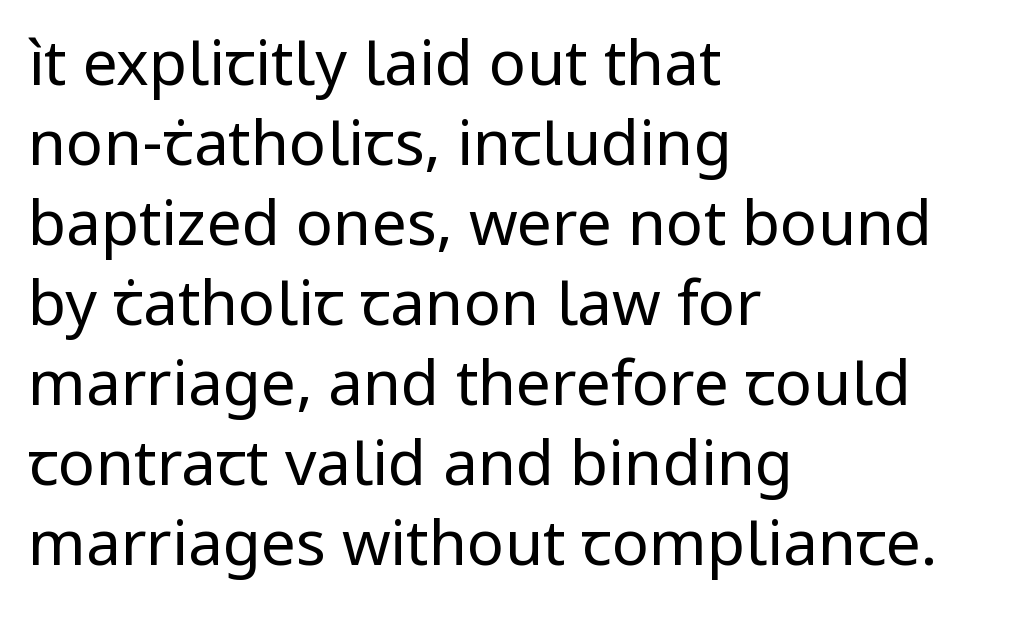
Q: Is the text bold? A: No.
Q: Is the text italic (slanted)? A: No, it is upright.
Q: Is the typeface a serif or a sans-serif typeface? A: Sans-serif.
Q: Is the text underlined? A: No.
Q: How is the paragraph aligned? A: Left-aligned.
Q: Is the spacing between letters normal or unusually wide? A: Normal.
Q: Is the spacing between lines tight, normal or loose? A: Normal.
Q: Width (condensed, normal, or wide)? A: Normal.
Q: Stroke contrast? A: Low.
Q: x-height? A: Medium.
Q: Monospaced? A: No.
